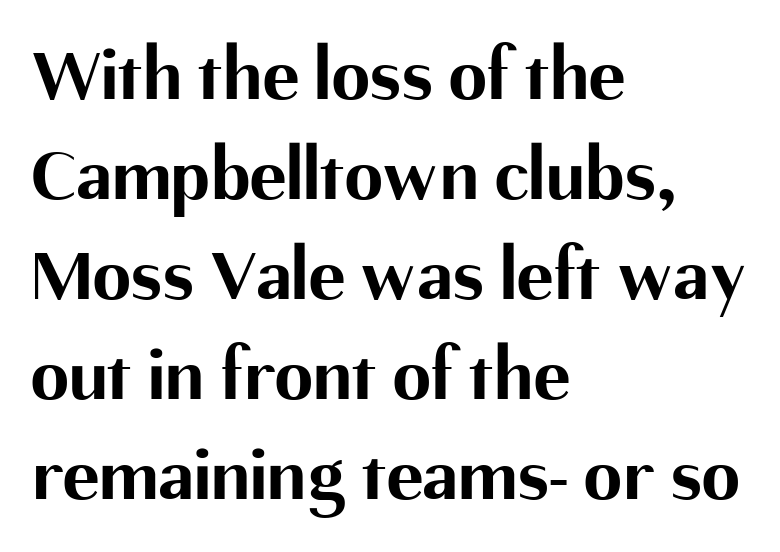
Q: Is the text bold? A: Yes.
Q: Is the text italic (slanted)? A: No, it is upright.
Q: Is the typeface a serif or a sans-serif typeface? A: Sans-serif.
Q: Is the text underlined? A: No.
Q: How is the paragraph aligned? A: Left-aligned.
Q: Is the spacing between letters normal or unusually wide? A: Normal.
Q: Is the spacing between lines tight, normal or loose? A: Normal.
Q: Width (condensed, normal, or wide)? A: Normal.
Q: Stroke contrast? A: Medium.
Q: x-height? A: Medium.
Q: Monospaced? A: No.
